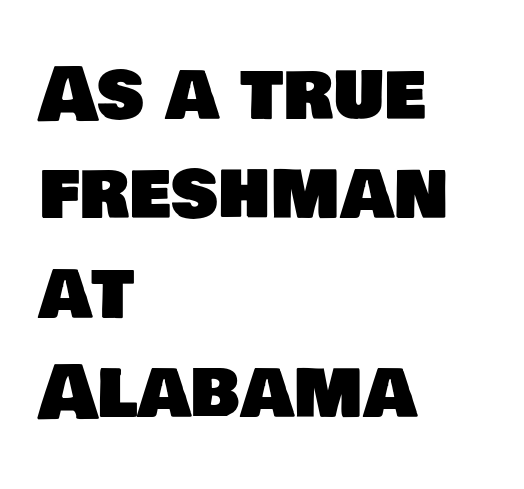
Q: Is the typeface a serif or a sans-serif typeface? A: Sans-serif.
Q: Is the text underlined? A: No.
Q: How is the paragraph aligned? A: Left-aligned.
Q: Is the spacing between letters normal or unusually wide? A: Normal.
Q: Is the spacing between lines tight, normal or loose? A: Normal.
Q: Width (condensed, normal, or wide)? A: Normal.
Q: Stroke contrast? A: Low.
Q: x-height? A: Large.
Q: Monospaced? A: No.
